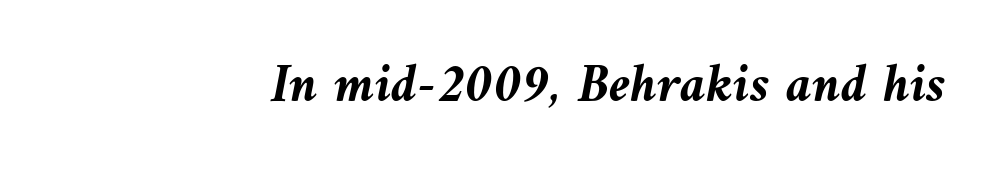
{"italic": "yes", "lean": "left", "slant_degrees": 10, "bold": "yes", "weight": "semibold", "width": "normal", "stroke_contrast": "medium", "x_height": "medium", "monospaced": "no", "underline": "no", "align": "right", "letter_spacing": "normal", "letter_spacing_em": 0.0, "glyph_px": 55}
